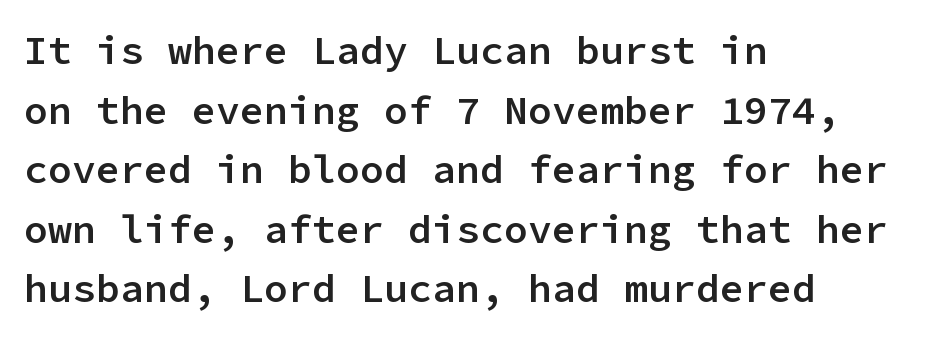
Note the uniform advance width — an 'i' takes as much space as an 'm'. The space between consecutive lines is moderate. The letters are semibold — heavier than regular but short of a full bold. Descenders are the only things crossing below the line. Ascenders rise straight up at ninety degrees.
